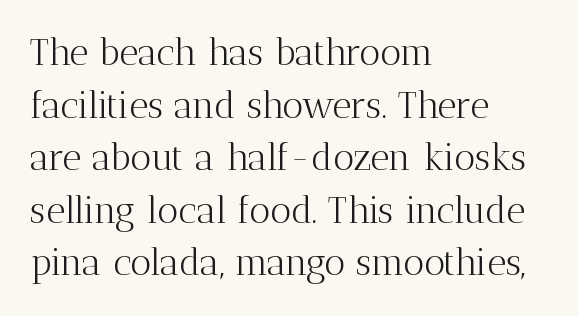
The image shows 37 px light serif type, upright; set left-aligned, normal line spacing (1.42x), normal letter spacing, not underlined; medium stroke contrast and a medium x-height.
